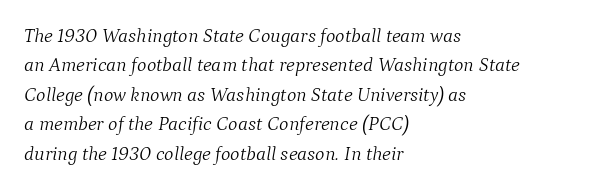
Letters have the restrained weight of plain body copy at most. Glyph-to-glyph distance matches everyday printed text. The glyphs look as if they've been sheared to an angle. Each line starts at the same left margin while the right side varies.
